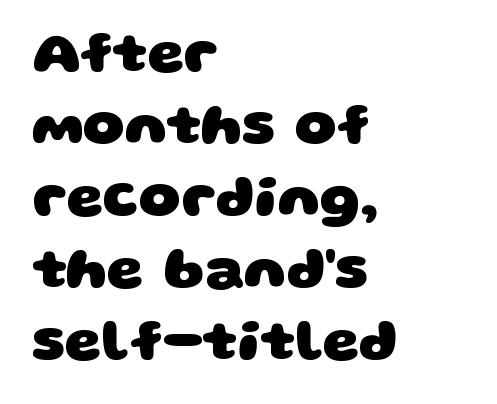
The image shows 58 px heavy, wide sans-serif type; set left-aligned, line spacing 1.24x, normal letter spacing, not underlined; low stroke contrast and a large x-height.
